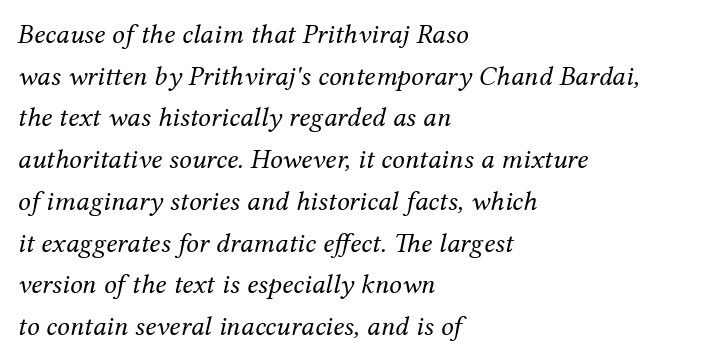
Q: Is the text bold? A: No.
Q: Is the text italic (slanted)? A: Yes, it leans right by about 12 degrees.
Q: Is the typeface a serif or a sans-serif typeface? A: Serif.
Q: Is the text underlined? A: No.
Q: How is the paragraph aligned? A: Left-aligned.
Q: Is the spacing between letters normal or unusually wide? A: Normal.
Q: Is the spacing between lines tight, normal or loose? A: Normal.
Q: Width (condensed, normal, or wide)? A: Normal.
Q: Stroke contrast? A: Medium.
Q: x-height? A: Medium.
Q: Monospaced? A: No.
